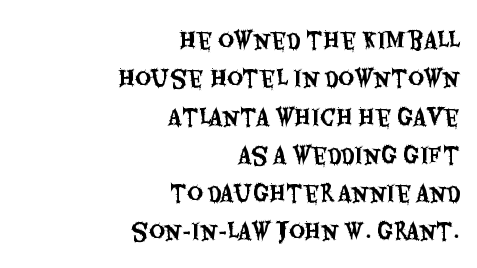
Q: Is the text italic (slanted)? A: No, it is upright.
Q: Is the text underlined? A: No.
Q: How is the paragraph aligned? A: Right-aligned.
Q: Is the spacing between letters normal or unusually wide? A: Normal.
